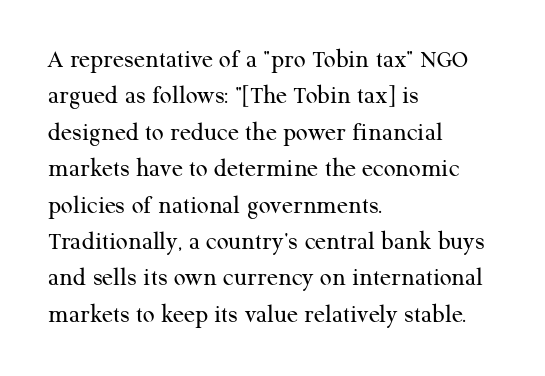
The image shows 26 px text type, upright; set left-aligned, normal line spacing (1.4x), normal letter spacing, not underlined.
